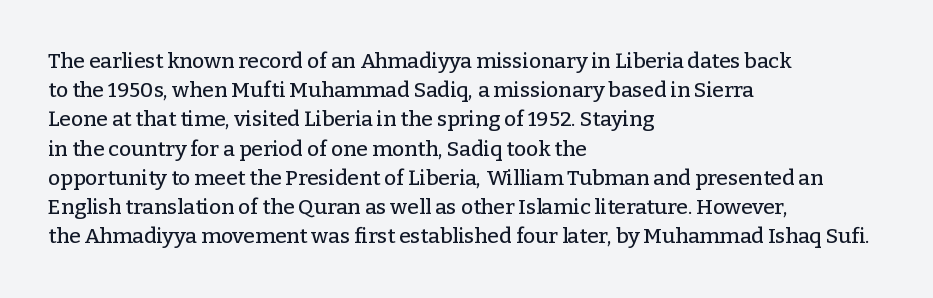
{"italic": "no", "underline": "no", "align": "left", "line_spacing": "normal", "line_spacing_ratio": 1.39, "letter_spacing": "normal", "letter_spacing_em": 0.0, "glyph_px": 21}
